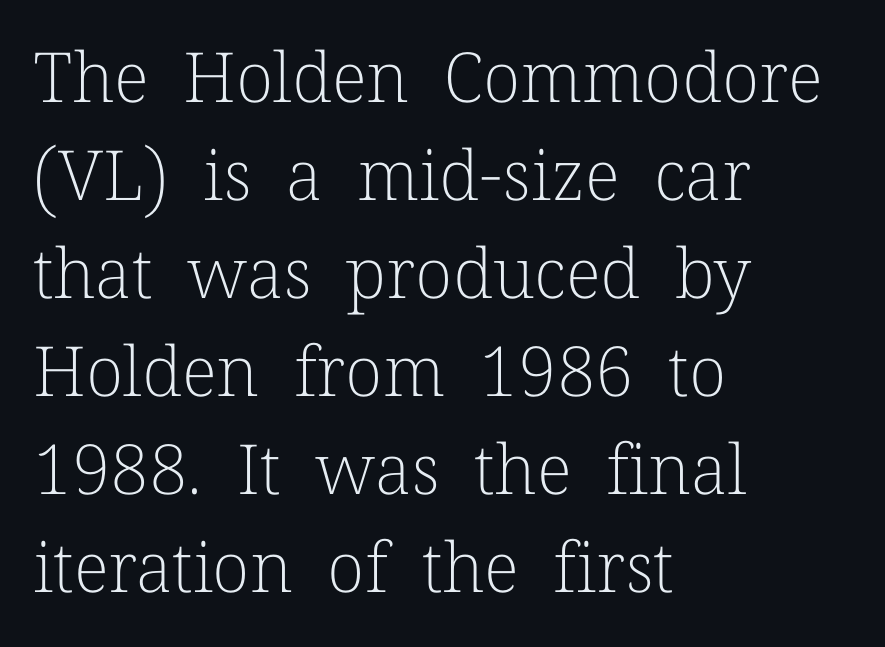
{"serif": "yes", "italic": "no", "bold": "no", "weight": "light", "width": "normal", "stroke_contrast": "low", "x_height": "medium", "monospaced": "no", "underline": "no", "align": "left", "line_spacing": "normal", "line_spacing_ratio": 1.42, "letter_spacing": "normal", "letter_spacing_em": 0.0, "glyph_px": 69}
